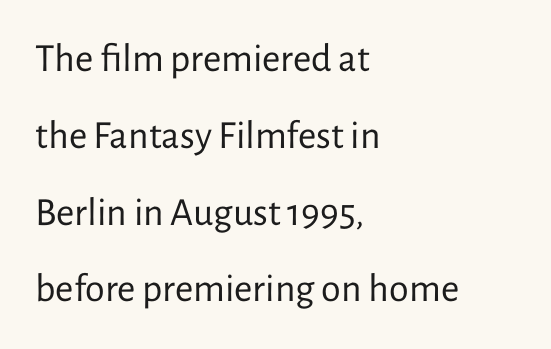
The image shows 40 px regular-weight sans-serif type, upright; set left-aligned, loose line spacing (1.92x), normal letter spacing, not underlined; low stroke contrast and a medium x-height.
